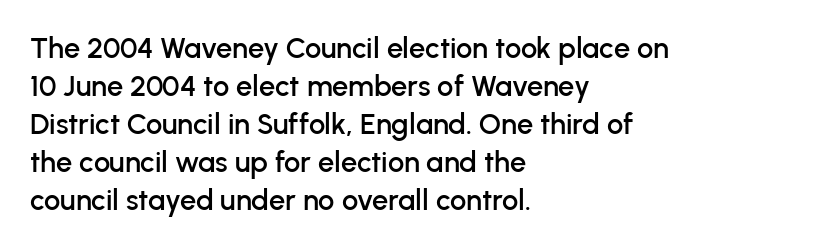
Nothing sits at the stroke ends, so this counts as sans-serif. Characters follow at the spacing the type designer built in. In terms of leading, this rendering sits right in the middle. Words float on clear page, feet unadorned. One-word summary of the alignment: left.
